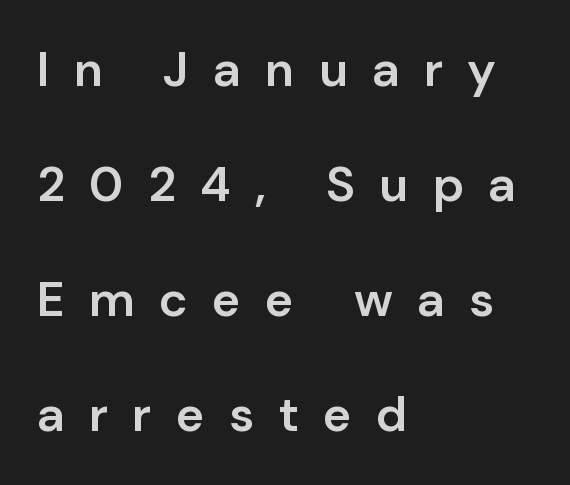
Each row of text sits above clean, open space. Font category for this specimen: sans-serif. Summary of weight: moderately heavy, a semibold. The rendering uses a large line-height, opening up the rows. Every stem runs plumb, perpendicular to the baseline. The rendering uses natural spacing where letterforms have individual widths.
